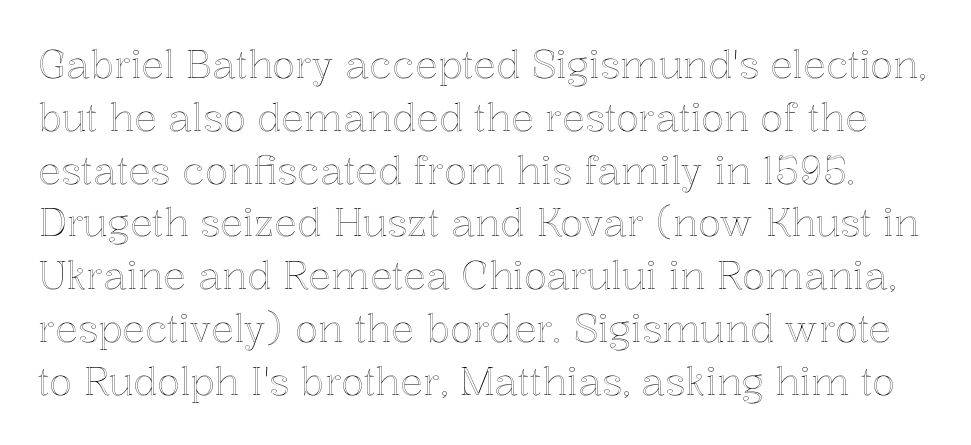
Only glyphs here, with clear space below each row. Do the letters lean? They stand straight. The line texture is even and compact thanks to regular tracking. Horizontal bands of white between lines are of average thickness.
